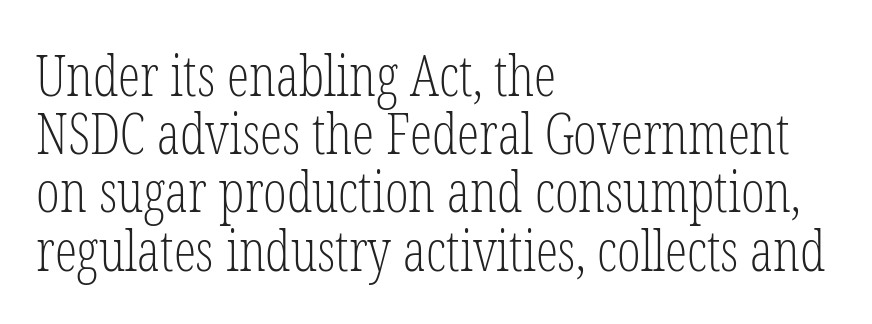
Little horizontal feet cap the strokes, marking this as serif type. This sample uses an upright cut, with every glyph sitting square on the baseline. The string is rendered with underlining switched off. The passage is arranged the way most books set body copy — flush left. Each letter keeps its own natural width here, so spacing adapts to shape. Heaviness? Minimal to ordinary, like unemphasized prose.
